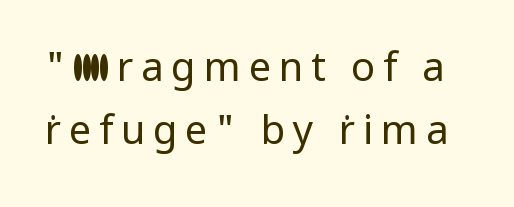
Does the leading feel generous? No, just average. Just letters on the line, the space beneath them empty. The font sits on the lighter half of the weight spectrum, regular included. This rendering employs a face without finishing strokes, i.e., a sans-serif. The letters advance in unequal steps, a hallmark of proportional type.
